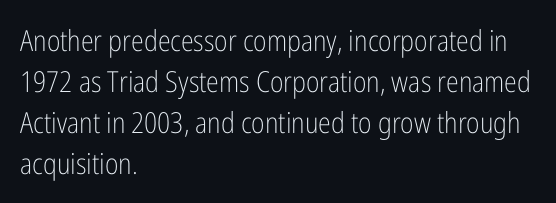
The image shows 29 px light, condensed sans-serif type, upright; set left-aligned, normal line spacing (1.41x), normal letter spacing, not underlined; low stroke contrast and a medium x-height.
